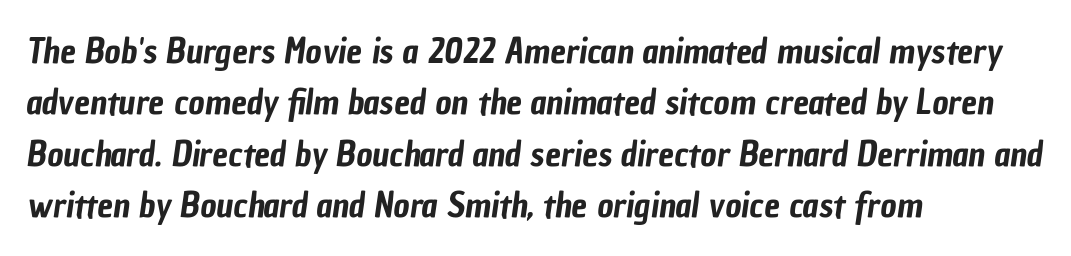
{"serif": "no", "width": "condensed", "stroke_contrast": "low", "x_height": "medium", "monospaced": "no", "underline": "no", "align": "left", "line_spacing": "normal", "line_spacing_ratio": 1.47, "letter_spacing": "normal", "letter_spacing_em": 0.0, "glyph_px": 35}
